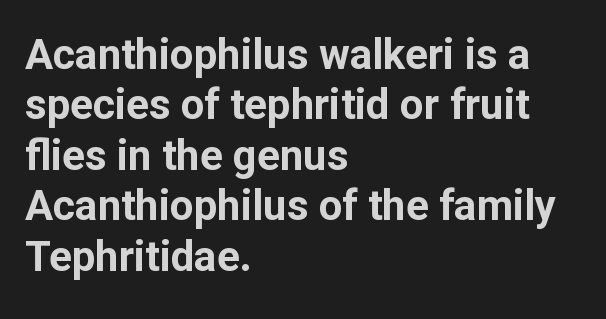
Q: Is the text bold? A: Yes.
Q: Is the text italic (slanted)? A: No, it is upright.
Q: Is the typeface a serif or a sans-serif typeface? A: Sans-serif.
Q: Is the text underlined? A: No.
Q: How is the paragraph aligned? A: Left-aligned.
Q: Is the spacing between letters normal or unusually wide? A: Normal.
Q: Width (condensed, normal, or wide)? A: Normal.
Q: Stroke contrast? A: Low.
Q: x-height? A: Medium.
Q: Monospaced? A: No.
